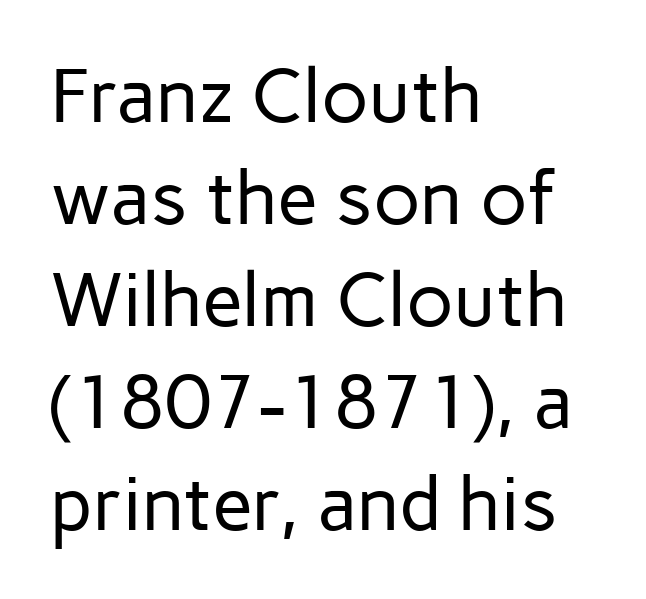
The image shows 75 px regular-weight sans-serif type, upright; set left-aligned, normal line spacing (1.36x), normal letter spacing, not underlined; low stroke contrast and a medium x-height.
